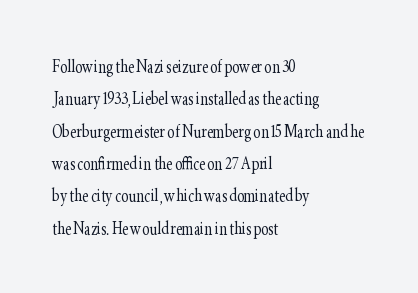
{"italic": "no", "bold": "no", "underline": "no", "align": "left", "line_spacing": "normal", "line_spacing_ratio": 1.47, "letter_spacing": "normal", "letter_spacing_em": 0.0, "glyph_px": 22}
